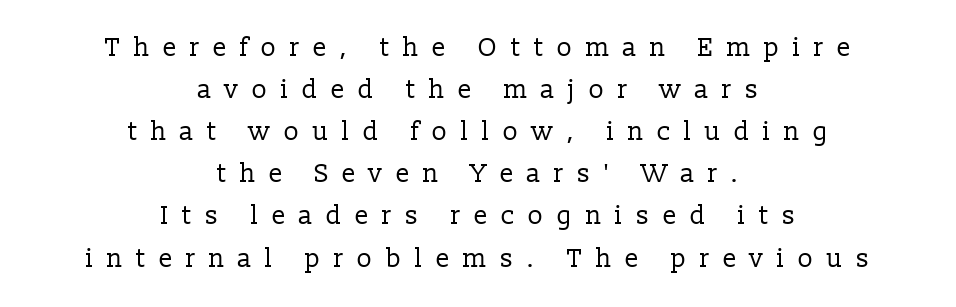
{"italic": "no", "bold": "no", "underline": "no", "align": "center", "line_spacing": "normal", "line_spacing_ratio": 1.62, "letter_spacing": "wide", "letter_spacing_em": 0.5, "glyph_px": 26}
